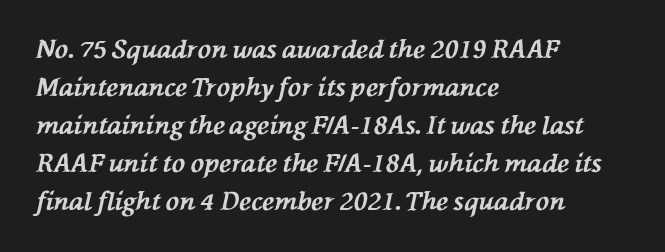
Q: Is the text bold? A: Yes.
Q: Is the text italic (slanted)? A: Yes, it leans left by about 76 degrees.
Q: Is the text underlined? A: No.
Q: How is the paragraph aligned? A: Left-aligned.
Q: Is the spacing between letters normal or unusually wide? A: Normal.
Q: Is the spacing between lines tight, normal or loose? A: Normal.
